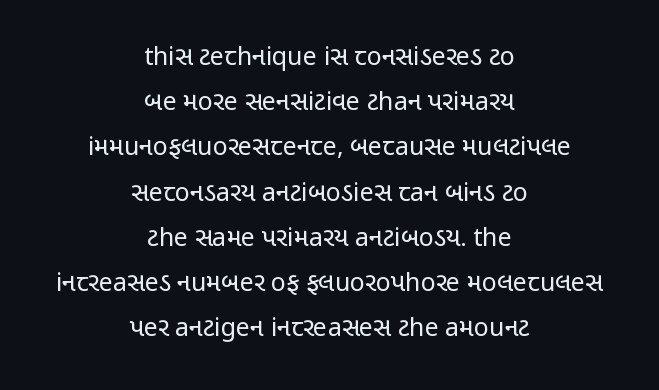
The image shows 25 px text type, upright; set centered, line spacing 1.81x, normal letter spacing, not underlined.
